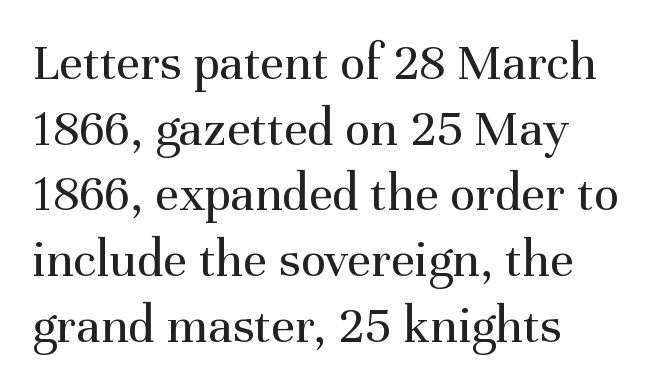
{"serif": "yes", "italic": "no", "bold": "no", "weight": "regular", "width": "normal", "stroke_contrast": "medium", "x_height": "medium", "monospaced": "no", "underline": "no", "align": "left", "line_spacing_ratio": 1.24, "letter_spacing": "normal", "letter_spacing_em": 0.0, "glyph_px": 53}
